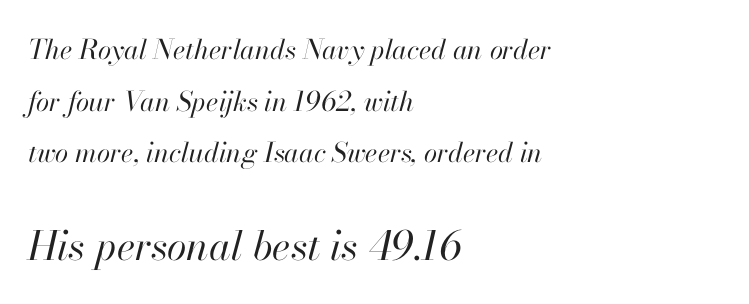
{"italic": "yes", "lean": "right", "slant_degrees": 13, "bold": "no", "weight": "regular", "width": "normal", "stroke_contrast": "high", "x_height": "small", "monospaced": "no", "underline": "no", "align": "left", "line_spacing": "loose", "line_spacing_ratio": 1.91, "letter_spacing": "normal", "letter_spacing_em": 0.0, "larger_block": "second", "size_ratio": 1.48, "glyph_px": 40}
